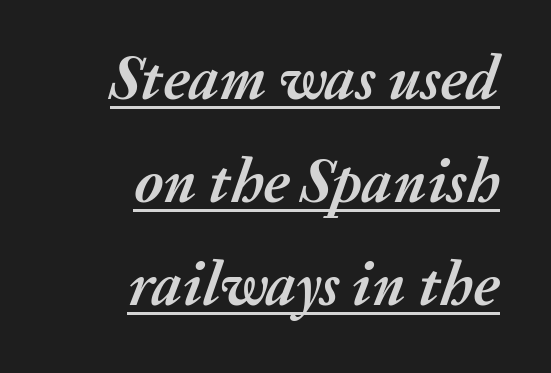
The image shows 62 px semibold type, italic (leaning right); set right-aligned, normal line spacing (1.66x), normal letter spacing, underlined; medium stroke contrast and a medium x-height.
